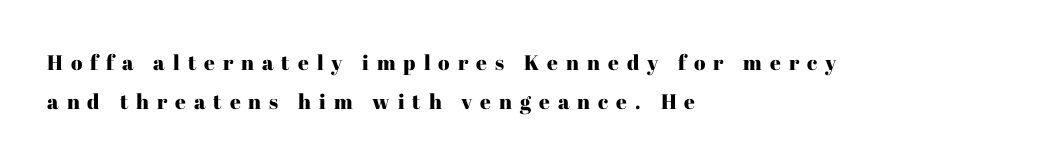
{"italic": "no", "underline": "no", "align": "left", "line_spacing_ratio": 1.87, "letter_spacing": "wide", "letter_spacing_em": 0.38, "glyph_px": 21}
